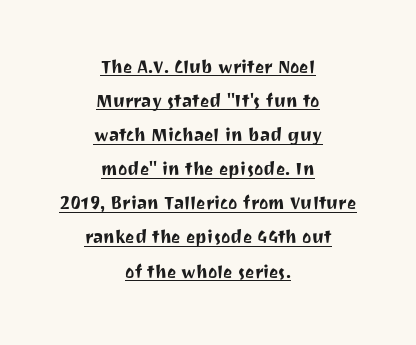
{"italic": "no", "underline": "yes", "align": "center", "line_spacing": "normal", "line_spacing_ratio": 1.55, "letter_spacing": "normal", "letter_spacing_em": 0.0, "glyph_px": 22}
